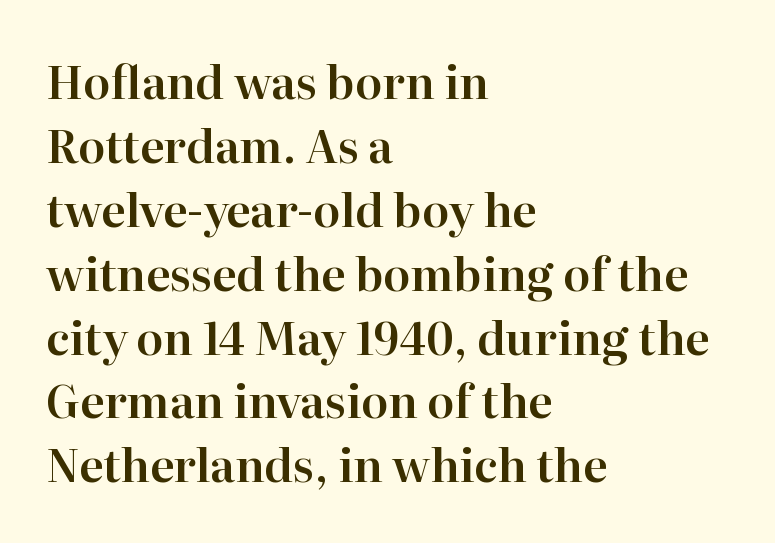
Q: Is the text italic (slanted)? A: No, it is upright.
Q: Is the typeface a serif or a sans-serif typeface? A: Serif.
Q: Is the text underlined? A: No.
Q: How is the paragraph aligned? A: Left-aligned.
Q: Is the spacing between letters normal or unusually wide? A: Normal.
Q: Is the spacing between lines tight, normal or loose? A: Normal.
Q: Width (condensed, normal, or wide)? A: Normal.
Q: Stroke contrast? A: High.
Q: x-height? A: Medium.
Q: Monospaced? A: No.
